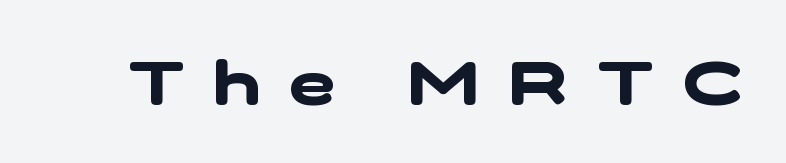
Q: Is the text bold? A: Yes.
Q: Is the typeface a serif or a sans-serif typeface? A: Sans-serif.
Q: Is the text underlined? A: No.
Q: Is the spacing between letters normal or unusually wide? A: Unusually wide.
Q: Width (condensed, normal, or wide)? A: Wide.
Q: Stroke contrast? A: Low.
Q: x-height? A: Medium.
Q: Monospaced? A: No.
